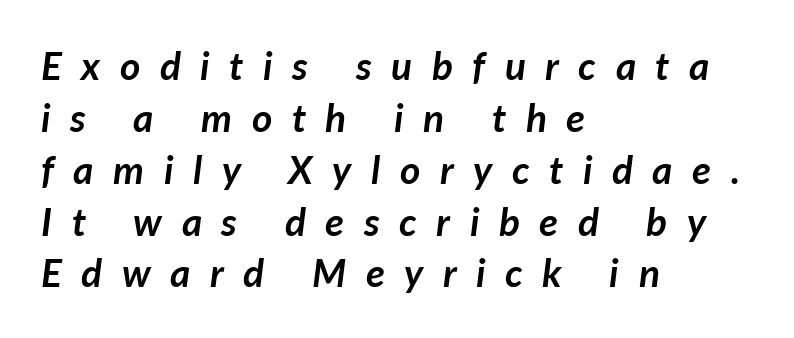
{"italic": "yes", "lean": "right", "slant_degrees": 7, "bold": "yes", "weight": "semibold", "width": "normal", "stroke_contrast": "low", "x_height": "medium", "monospaced": "no", "underline": "no", "align": "left", "line_spacing": "normal", "line_spacing_ratio": 1.33, "letter_spacing": "wide", "letter_spacing_em": 0.5, "glyph_px": 39}
